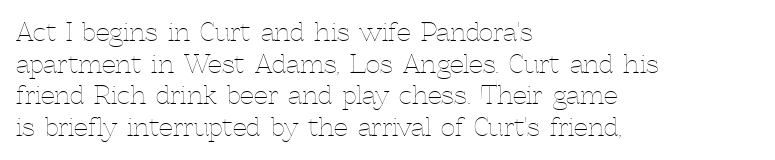
Q: Is the text bold? A: No.
Q: Is the text italic (slanted)? A: No, it is upright.
Q: Is the text underlined? A: No.
Q: How is the paragraph aligned? A: Left-aligned.
Q: Is the spacing between letters normal or unusually wide? A: Normal.
Q: Is the spacing between lines tight, normal or loose? A: Normal.
